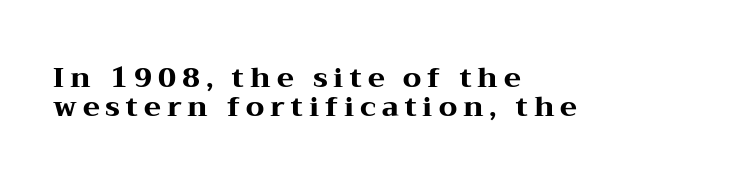
Q: Is the text bold? A: Yes.
Q: Is the text italic (slanted)? A: No, it is upright.
Q: Is the typeface a serif or a sans-serif typeface? A: Serif.
Q: Is the text underlined? A: No.
Q: How is the paragraph aligned? A: Left-aligned.
Q: Is the spacing between letters normal or unusually wide? A: Unusually wide.
Q: Is the spacing between lines tight, normal or loose? A: Tight.
Q: Width (condensed, normal, or wide)? A: Wide.
Q: Stroke contrast? A: Medium.
Q: x-height? A: Medium.
Q: Monospaced? A: No.
